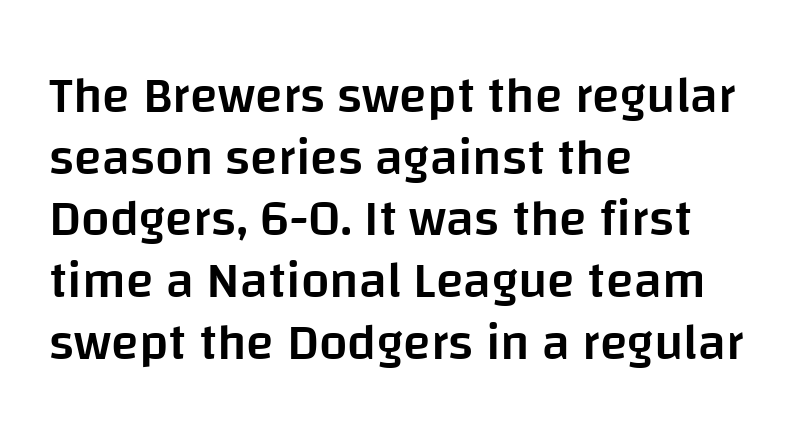
This sample uses plain, unmodified letter spacing. Line beginnings align vertically; line endings do not. Is this a fixed-width face? No — the glyphs have proportional, varying widths. Do the letters lean? They stand straight. Notice the strokes are somewhat thickened but not fully heavy: this is a semibold.
